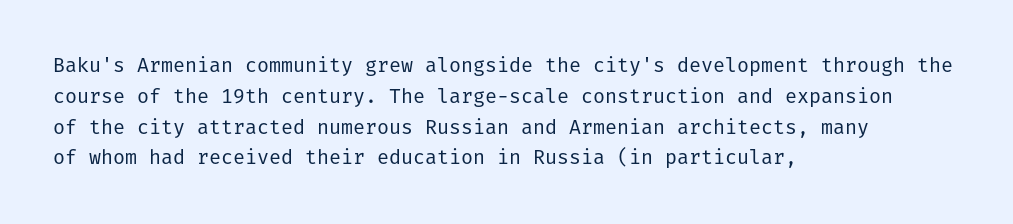
Q: Is the text bold? A: No.
Q: Is the text italic (slanted)? A: No, it is upright.
Q: Is the text underlined? A: No.
Q: How is the paragraph aligned? A: Left-aligned.
Q: Is the spacing between letters normal or unusually wide? A: Normal.
Q: Is the spacing between lines tight, normal or loose? A: Normal.
